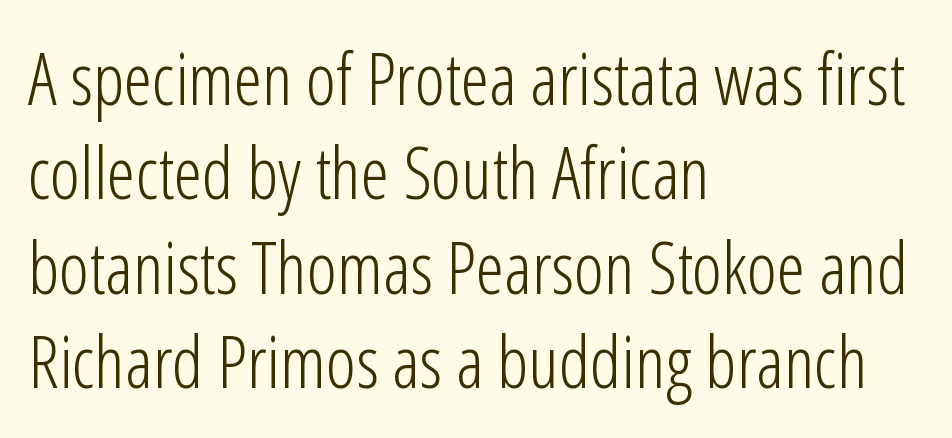
{"serif": "no", "italic": "no", "bold": "no", "weight": "light", "width": "condensed", "stroke_contrast": "low", "x_height": "medium", "monospaced": "no", "underline": "no", "align": "left", "line_spacing": "normal", "line_spacing_ratio": 1.31, "letter_spacing": "normal", "letter_spacing_em": 0.0, "glyph_px": 72}
